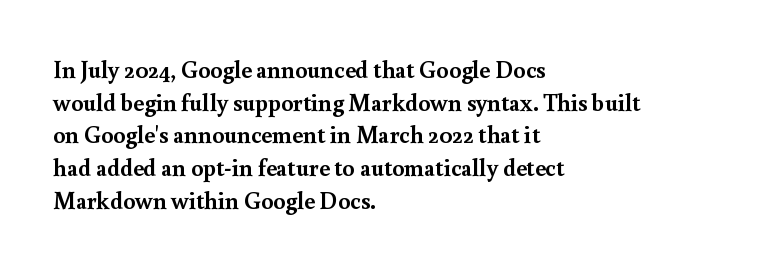
The rendering uses a moderate line-height, typical for paragraphs. The typography opts for an upright posture over an oblique one. Each word holds together tightly as a unit, with standard inter-letter gaps. Left-aligned paragraph, ragged on the right. The sample has been set heavy, in full bold. The string is rendered with underlining switched off.
